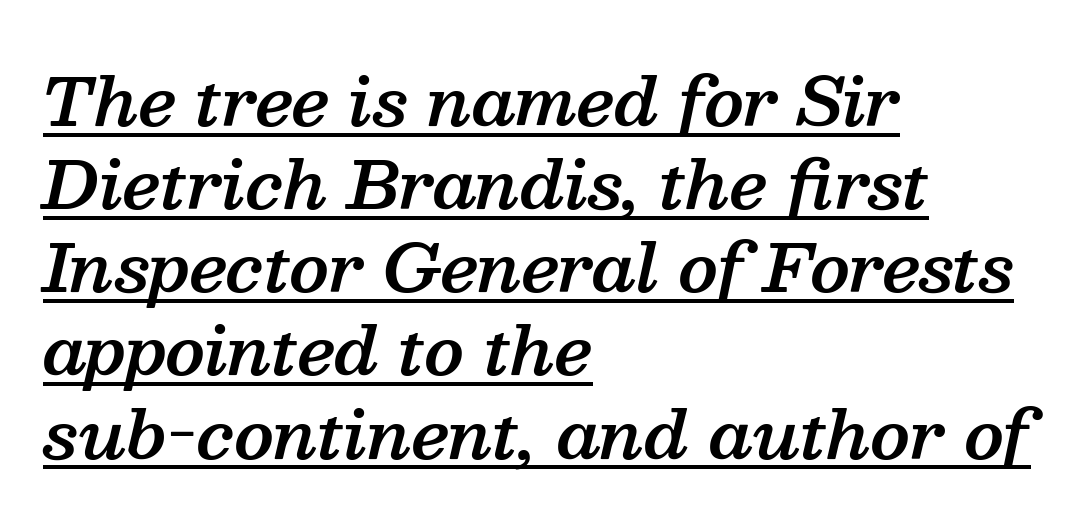
{"serif": "yes", "italic": "yes", "lean": "right", "slant_degrees": 13, "bold": "semi", "weight": "semibold", "width": "normal", "stroke_contrast": "medium", "x_height": "medium", "monospaced": "no", "underline": "yes", "align": "left", "line_spacing": "normal", "line_spacing_ratio": 1.26, "letter_spacing": "normal", "letter_spacing_em": 0.0, "glyph_px": 66}
